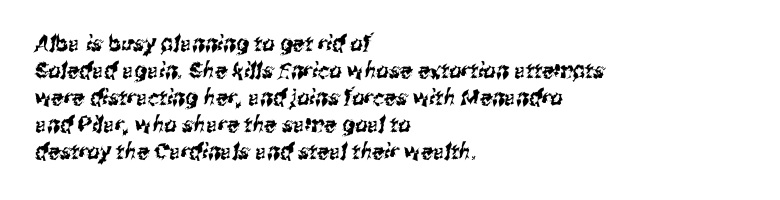
Quick note: underline off. There is no visible air inserted between adjacent glyphs. Where is the straight margin? On the left.
